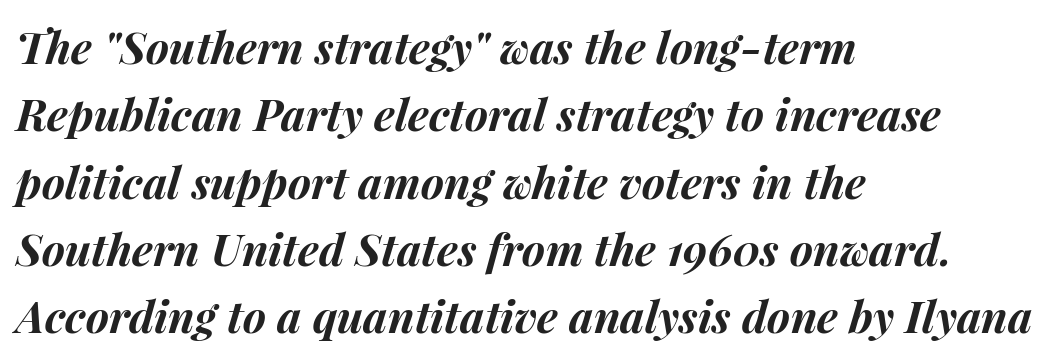
{"italic": "yes", "lean": "right", "slant_degrees": 15, "bold": "yes", "weight": "bold", "width": "normal", "stroke_contrast": "medium", "x_height": "medium", "monospaced": "no", "underline": "no", "align": "left", "line_spacing": "normal", "line_spacing_ratio": 1.53, "letter_spacing": "normal", "letter_spacing_em": 0.0, "glyph_px": 44}
